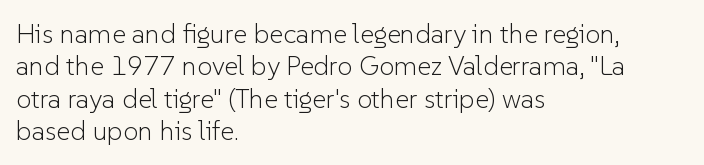
Q: Is the text bold? A: No.
Q: Is the text italic (slanted)? A: No, it is upright.
Q: Is the text underlined? A: No.
Q: How is the paragraph aligned? A: Left-aligned.
Q: Is the spacing between letters normal or unusually wide? A: Normal.
